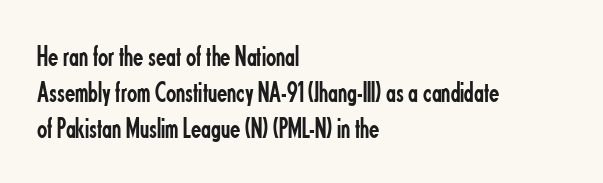
Quick note: not italic, upright. The type family on display is of the sans-serif kind. Is the block centered? No — it sits flush against the left margin. The passage shown is typed in a proportional face where columns would drift. Letters rest on an invisible, unmarked baseline. Is this a heavy cut? Hardly; it is regular or lighter.
